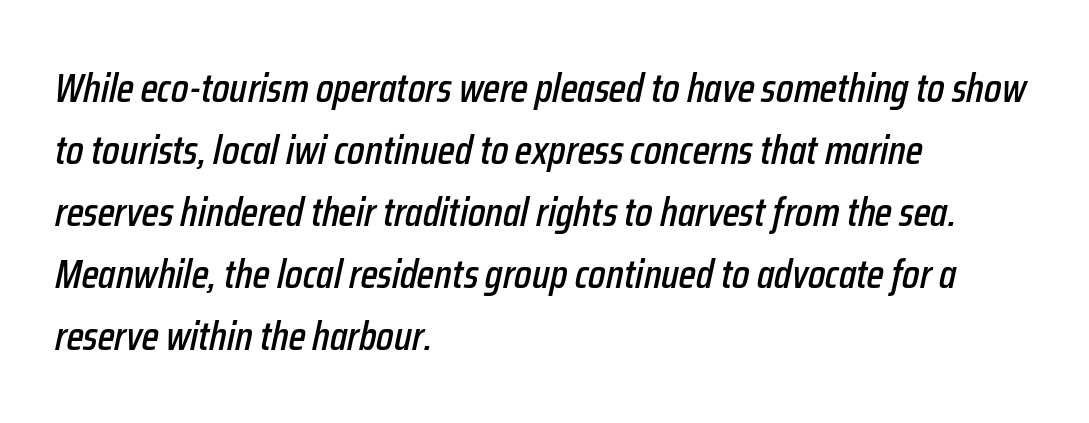
{"italic": "yes", "lean": "right", "slant_degrees": 12, "width": "condensed", "stroke_contrast": "low", "x_height": "medium", "monospaced": "no", "underline": "no", "align": "left", "line_spacing": "normal", "line_spacing_ratio": 1.51, "letter_spacing": "normal", "letter_spacing_em": 0.0, "glyph_px": 41}
